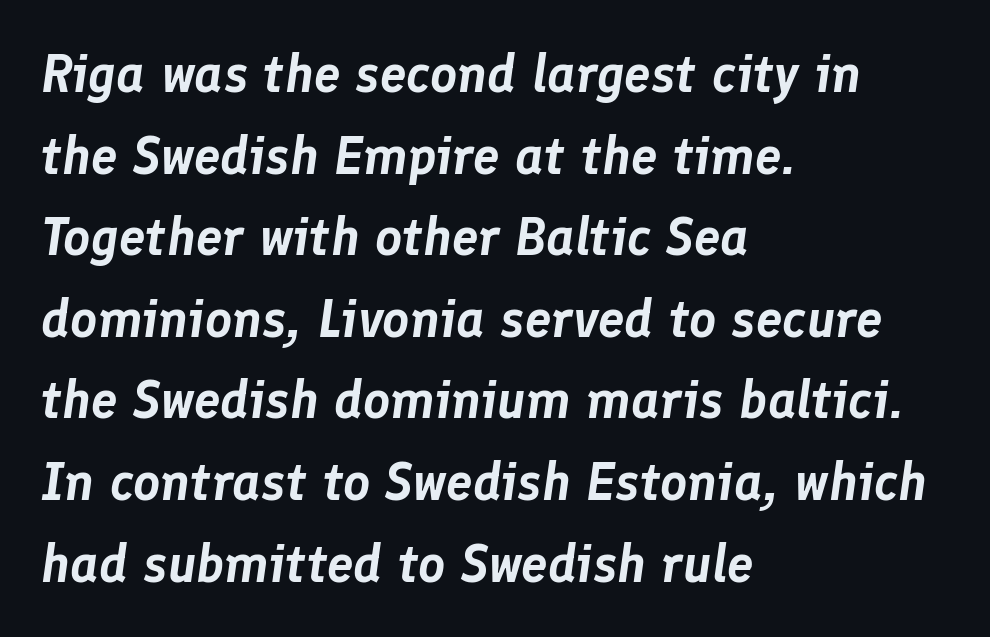
Short note: letters normally spaced. A typesetter would mark this as italic. The area under the type is left untouched. The setting favours the left margin, as ordinary paragraphs usually do. What's the leading like? Ordinary, nothing unusual. The letters advance in unequal steps, a hallmark of proportional type.
